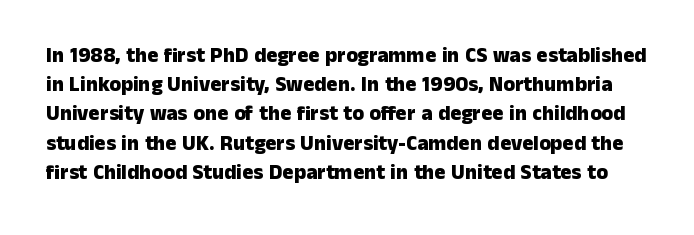
{"italic": "no", "bold": "yes", "underline": "no", "line_spacing": "normal", "line_spacing_ratio": 1.39, "letter_spacing": "normal", "letter_spacing_em": 0.0, "glyph_px": 21}
